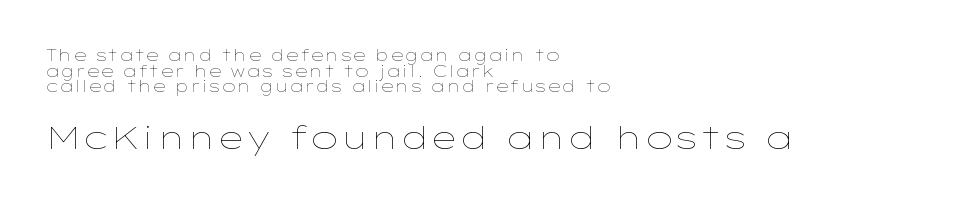
Q: Is the text bold? A: No.
Q: Is the text italic (slanted)? A: No, it is upright.
Q: Is the text underlined? A: No.
Q: How is the paragraph aligned? A: Left-aligned.
Q: Is the spacing between letters normal or unusually wide? A: Normal.
Q: Is the spacing between lines tight, normal or loose? A: Tight.
Q: Which block of text is set in a larger size, the first (top) or the second (bottom)? A: The second (bottom) one.
Q: Width (condensed, normal, or wide)? A: Wide.
Q: Stroke contrast? A: Low.
Q: x-height? A: Medium.
Q: Monospaced? A: No.
